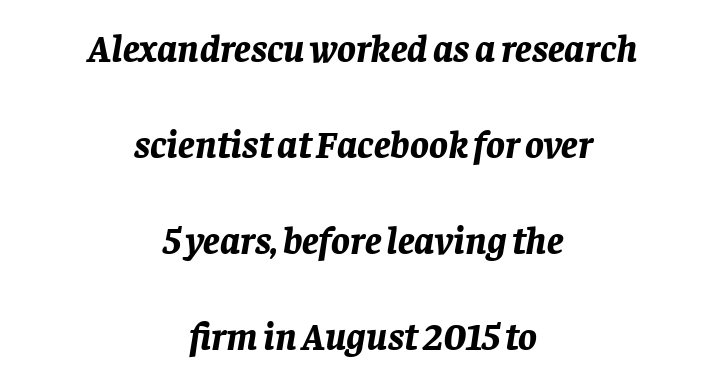
The letters advance in unequal steps, a hallmark of proportional type. Each line is balanced around a shared central axis. The passage shown is emphatically bold. Style check: oblique. A great deal of white space separates one row of letters from the next.
